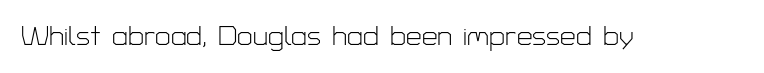
The letters stand straight up with perfectly vertical stems. Decoration check: the copy has no underline. Weight: not bold — regular or lighter. Letter spacing: default.
